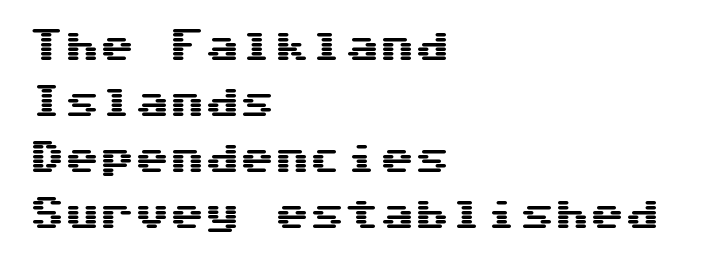
The lines in this sample share a left origin and differ only in where they stop. Clear beneath every line of the passage. A roman cut, with each character standing at attention. Font category for this specimen: sans-serif.
